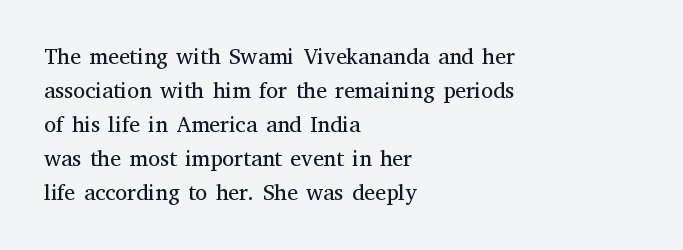
The image shows 22 px text type, upright; set left-aligned, normal line spacing (1.55x), normal letter spacing, not underlined.
